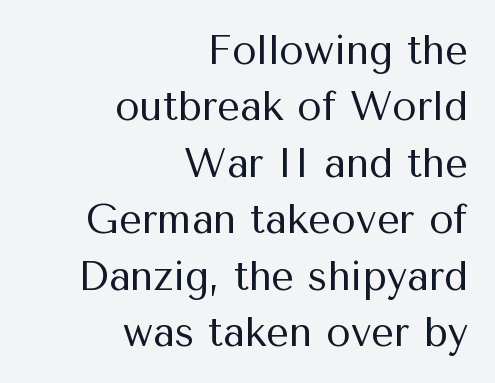
The image shows 40 px regular-weight sans-serif type, upright; set right-aligned, normal line spacing (1.41x), normal letter spacing, not underlined; medium stroke contrast and a medium x-height.
